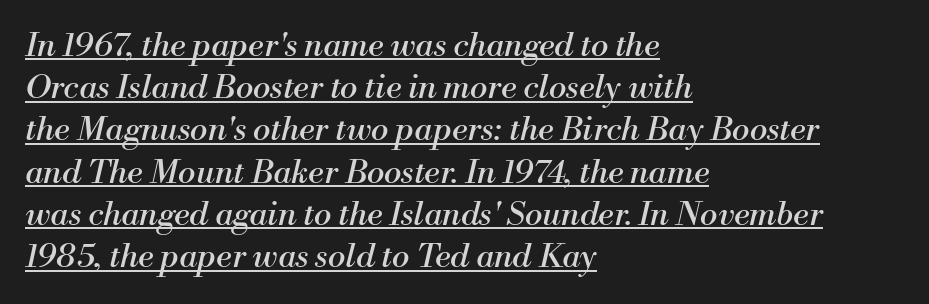
{"serif": "yes", "italic": "yes", "lean": "right", "slant_degrees": 13, "bold": "no", "weight": "regular", "width": "normal", "stroke_contrast": "medium", "x_height": "small", "monospaced": "no", "underline": "yes", "align": "left", "line_spacing": "normal", "line_spacing_ratio": 1.28, "letter_spacing": "normal", "letter_spacing_em": 0.0, "glyph_px": 33}
